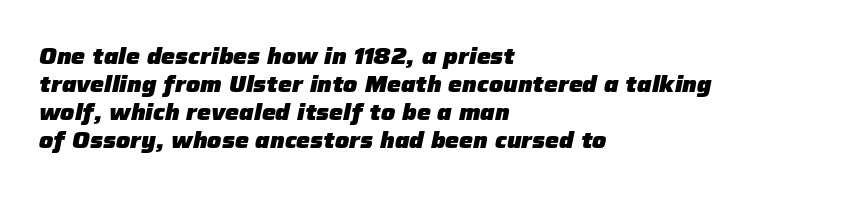
The line-height multiplier appears to be the usual default. This sample uses plain, unmodified letter spacing. These lines stack with their left ends in a neat column. Emphasis by weight is at full strength: bold. Quick note: italic.
